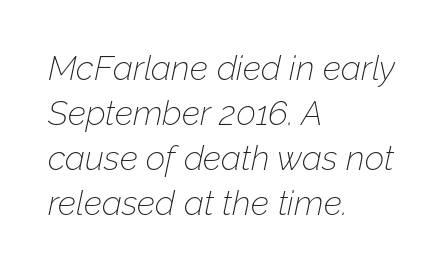
The image shows 34 px thin type, italic (leaning right); set left-aligned, normal line spacing (1.32x), normal letter spacing, not underlined; low stroke contrast and a medium x-height.
